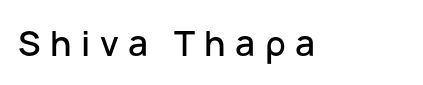
Here the designer chose a conventional face with non-uniform glyph widths. Display-style spreading of the glyphs; the letterfit is very open. Style check: upright. Underlining? Definitely not there.
